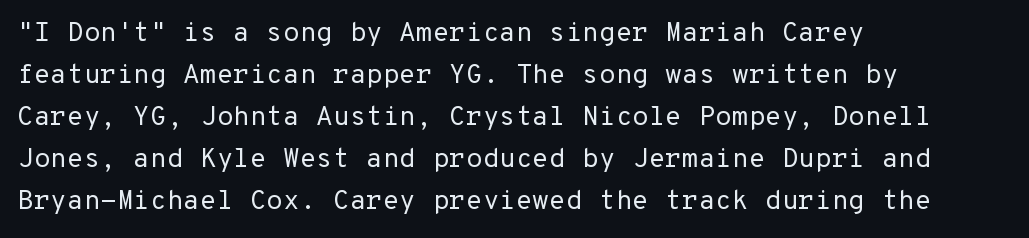
Q: Is the text bold? A: No.
Q: Is the text italic (slanted)? A: No, it is upright.
Q: Is the text underlined? A: No.
Q: How is the paragraph aligned? A: Left-aligned.
Q: Is the spacing between letters normal or unusually wide? A: Normal.
Q: Is the spacing between lines tight, normal or loose? A: Normal.
